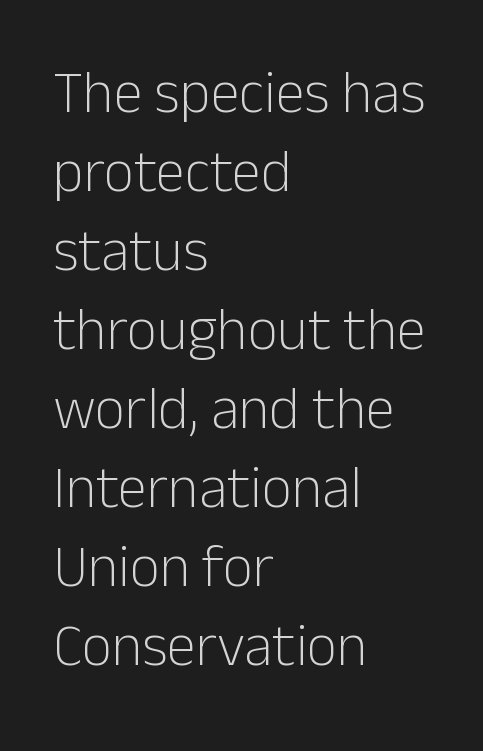
The image shows 59 px light sans-serif type, upright; set left-aligned, normal line spacing (1.34x), normal letter spacing, not underlined; low stroke contrast and a medium x-height.
